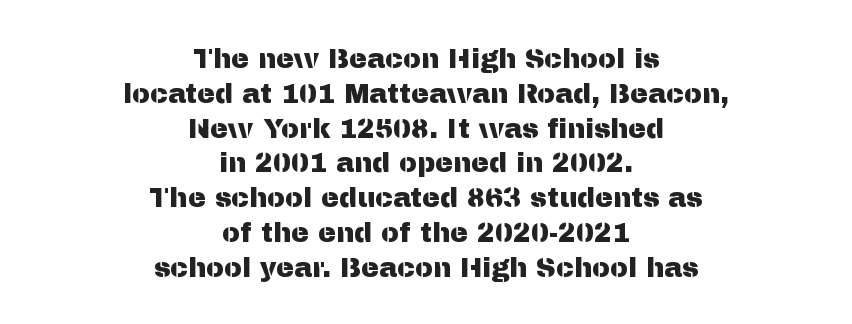
The image shows 27 px text type, upright; set centered, normal line spacing (1.29x), normal letter spacing, not underlined.
